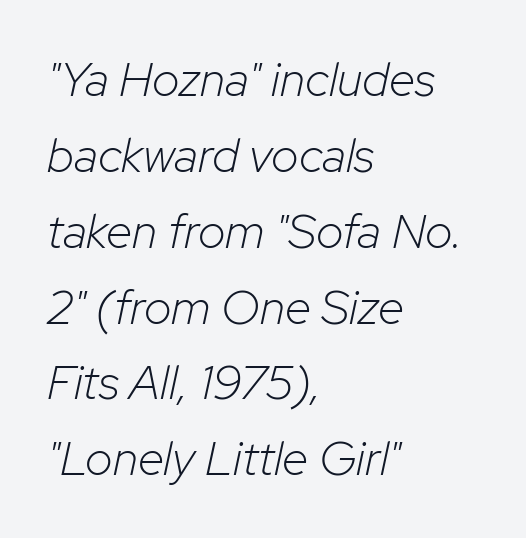
{"italic": "yes", "lean": "right", "slant_degrees": 12, "bold": "no", "weight": "light", "width": "normal", "stroke_contrast": "low", "x_height": "medium", "monospaced": "no", "underline": "no", "align": "left", "line_spacing": "normal", "line_spacing_ratio": 1.58, "letter_spacing": "normal", "letter_spacing_em": 0.0, "glyph_px": 48}
